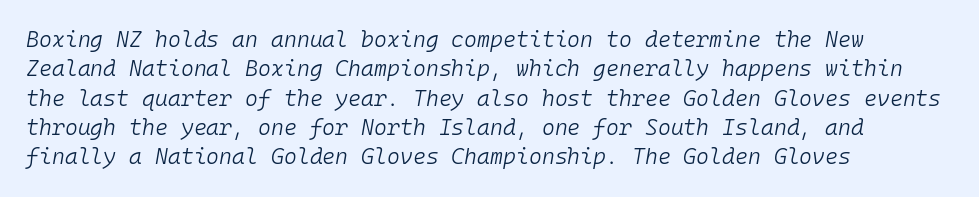
{"italic": "yes", "lean": "right", "slant_degrees": 10, "bold": "no", "underline": "no", "align": "left", "line_spacing": "normal", "line_spacing_ratio": 1.33, "letter_spacing": "normal", "letter_spacing_em": 0.0, "glyph_px": 22}
